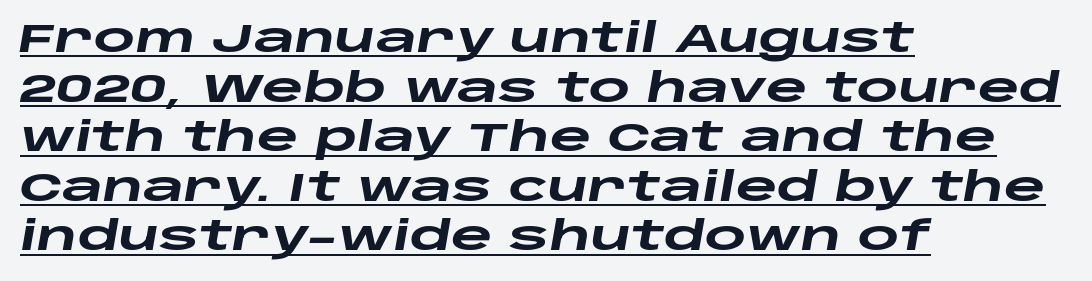
{"italic": "yes", "lean": "right", "slant_degrees": 10, "bold": "yes", "weight": "heavy", "width": "wide", "stroke_contrast": "low", "x_height": "large", "monospaced": "no", "underline": "yes", "align": "left", "line_spacing_ratio": 1.24, "letter_spacing": "normal", "letter_spacing_em": 0.0, "glyph_px": 40}
